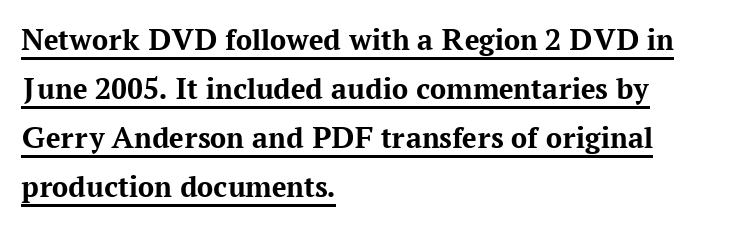
{"serif": "yes", "italic": "no", "bold": "yes", "weight": "bold", "width": "normal", "stroke_contrast": "medium", "x_height": "medium", "monospaced": "no", "underline": "yes", "align": "left", "line_spacing": "normal", "line_spacing_ratio": 1.53, "letter_spacing": "normal", "letter_spacing_em": 0.0, "glyph_px": 32}
